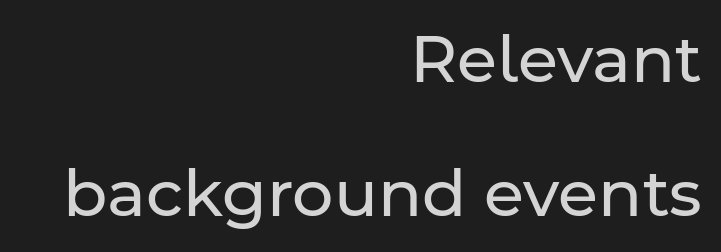
Q: Is the text bold? A: No.
Q: Is the text italic (slanted)? A: No, it is upright.
Q: Is the typeface a serif or a sans-serif typeface? A: Sans-serif.
Q: Is the text underlined? A: No.
Q: How is the paragraph aligned? A: Right-aligned.
Q: Is the spacing between letters normal or unusually wide? A: Normal.
Q: Is the spacing between lines tight, normal or loose? A: Loose.
Q: Width (condensed, normal, or wide)? A: Normal.
Q: Stroke contrast? A: Low.
Q: x-height? A: Medium.
Q: Monospaced? A: No.
